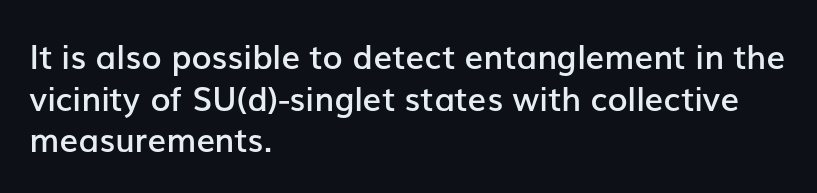
{"serif": "no", "italic": "no", "bold": "semi", "weight": "semibold", "width": "normal", "stroke_contrast": "low", "x_height": "medium", "monospaced": "no", "underline": "no", "align": "left", "line_spacing": "normal", "line_spacing_ratio": 1.26, "letter_spacing": "normal", "letter_spacing_em": 0.0, "glyph_px": 33}
